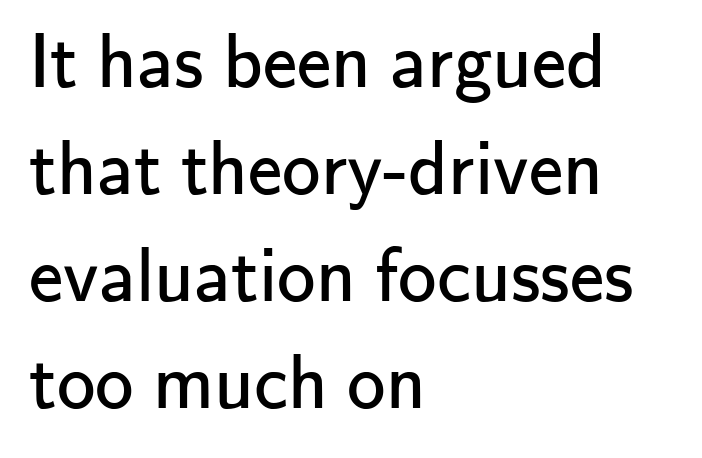
The image shows 77 px regular-weight sans-serif type, upright; set left-aligned, normal line spacing (1.39x), normal letter spacing, not underlined; low stroke contrast and a small x-height.
